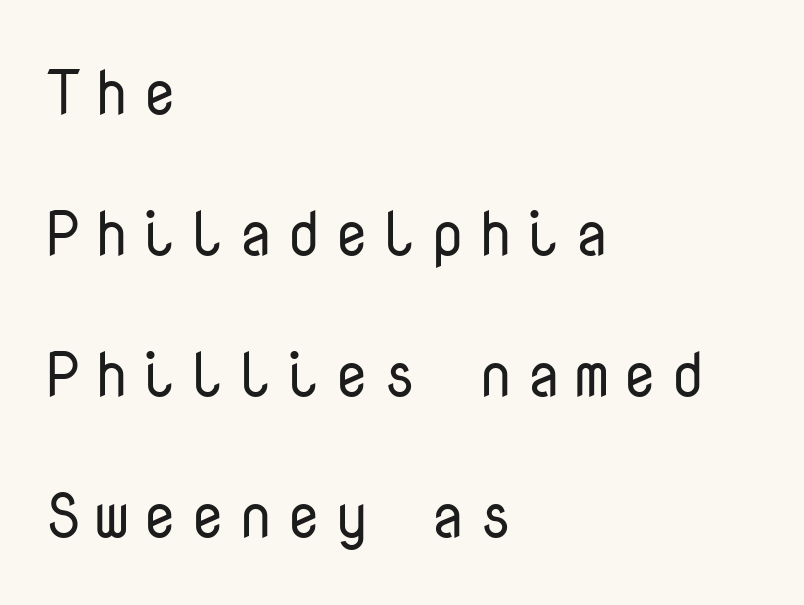
The letters stand straight up with perfectly vertical stems. The typesetting does not lean heavy: it is not bold. The letters carry no serifs — their stems end cleanly without finishing strokes. Each word looks stretched out because of the extra space between its letters.
